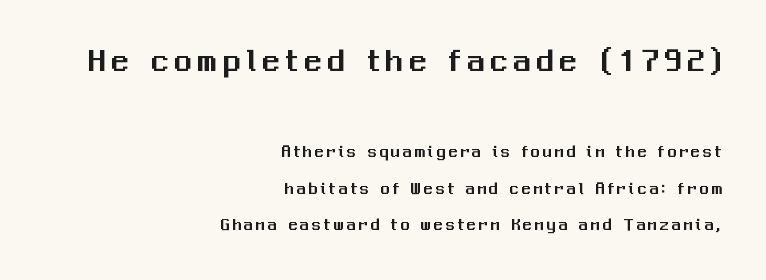
{"serif": "no", "italic": "no", "width": "normal", "stroke_contrast": "medium", "x_height": "medium", "monospaced": "no", "underline": "no", "align": "right", "line_spacing": "loose", "line_spacing_ratio": 2.03, "larger_block": "first", "size_ratio": 1.94, "glyph_px": 35}
